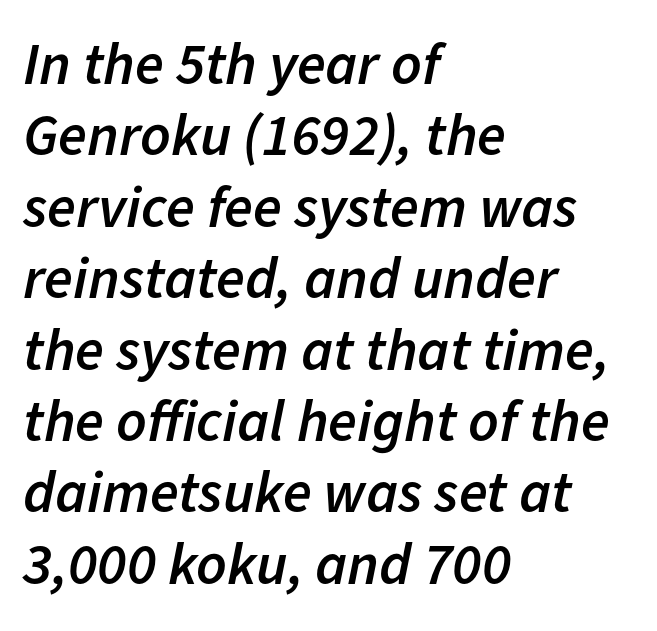
{"italic": "yes", "lean": "right", "slant_degrees": 11, "bold": "semi", "weight": "semibold", "width": "normal", "stroke_contrast": "low", "x_height": "medium", "monospaced": "no", "underline": "no", "align": "left", "line_spacing_ratio": 1.21, "letter_spacing": "normal", "letter_spacing_em": 0.0, "glyph_px": 59}
